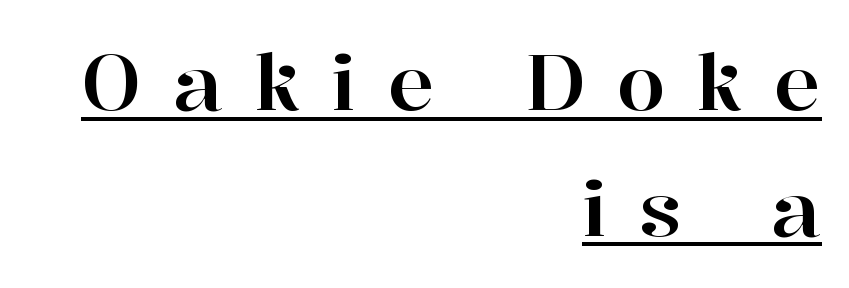
{"serif": "yes", "italic": "no", "width": "normal", "stroke_contrast": "high", "x_height": "medium", "monospaced": "no", "underline": "yes", "align": "right", "line_spacing": "normal", "line_spacing_ratio": 1.61, "letter_spacing": "wide", "letter_spacing_em": 0.4, "glyph_px": 78}
